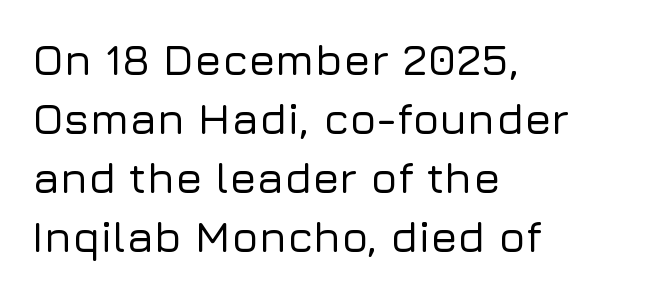
This sample uses a sans-serif face. Words float on clear page, feet unadorned. Nothing unusual about the tracking: characters are spaced as the font intends. The axis of the letterforms is exactly vertical. The rendering uses a moderate line-height, typical for paragraphs.
